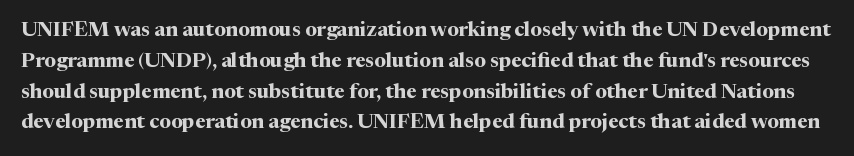
The block of text has a typical density, with ordinary space between rows. The zone under the glyphs is completely vacant. Caption: bold face, heavy strokes. Italic: no, the glyphs are upright roman.
